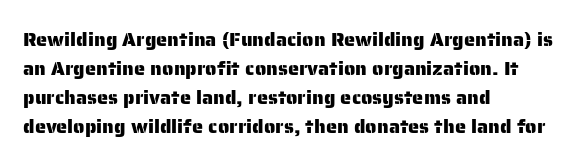
Rows of type keep a routine distance in the vertical direction. Is the block centered? No — it sits flush against the left margin. No italicization has been applied; the sample stays upright. Letters rest on an invisible, unmarked baseline.
